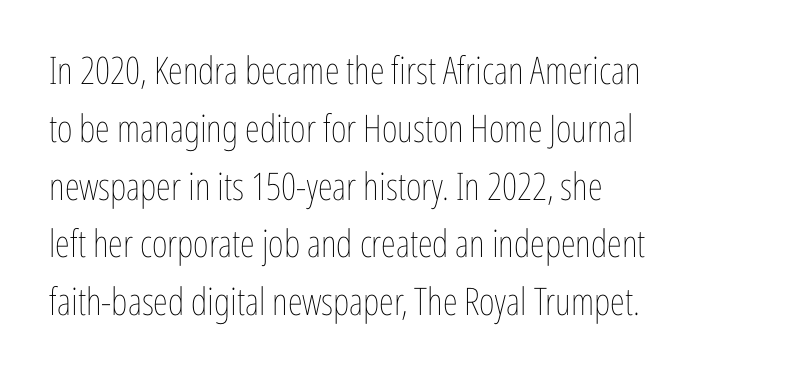
Q: Is the text bold? A: No.
Q: Is the text italic (slanted)? A: No, it is upright.
Q: Is the text underlined? A: No.
Q: How is the paragraph aligned? A: Left-aligned.
Q: Is the spacing between letters normal or unusually wide? A: Normal.
Q: Is the spacing between lines tight, normal or loose? A: Normal.
Q: Width (condensed, normal, or wide)? A: Condensed.
Q: Stroke contrast? A: Low.
Q: x-height? A: Medium.
Q: Monospaced? A: No.
